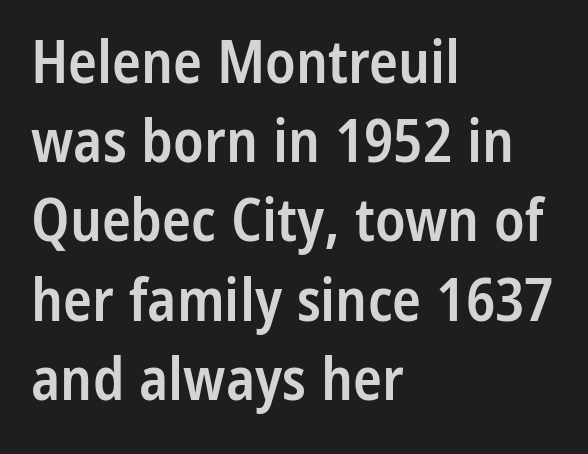
Q: Is the text bold? A: Semi-bold.
Q: Is the text italic (slanted)? A: No, it is upright.
Q: Is the typeface a serif or a sans-serif typeface? A: Sans-serif.
Q: Is the text underlined? A: No.
Q: How is the paragraph aligned? A: Left-aligned.
Q: Is the spacing between letters normal or unusually wide? A: Normal.
Q: Is the spacing between lines tight, normal or loose? A: Normal.
Q: Width (condensed, normal, or wide)? A: Condensed.
Q: Stroke contrast? A: Low.
Q: x-height? A: Medium.
Q: Monospaced? A: No.
